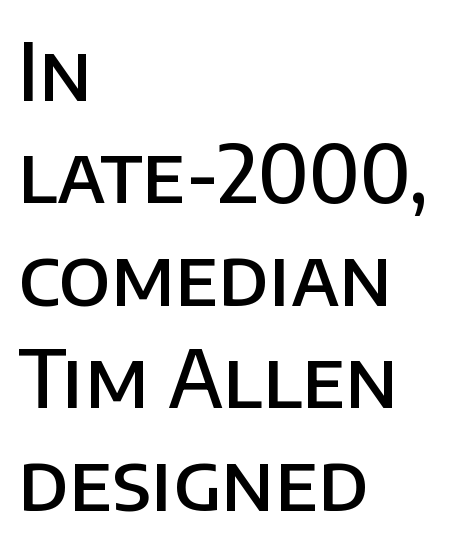
Q: Is the text bold? A: Semi-bold.
Q: Is the text italic (slanted)? A: No, it is upright.
Q: Is the typeface a serif or a sans-serif typeface? A: Sans-serif.
Q: Is the text underlined? A: No.
Q: How is the paragraph aligned? A: Left-aligned.
Q: Is the spacing between letters normal or unusually wide? A: Normal.
Q: Is the spacing between lines tight, normal or loose? A: Normal.
Q: Width (condensed, normal, or wide)? A: Normal.
Q: Stroke contrast? A: Low.
Q: x-height? A: Large.
Q: Monospaced? A: No.
